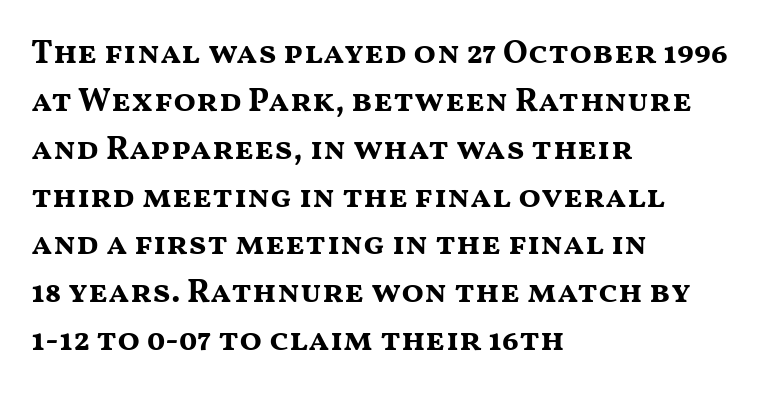
Q: Is the text bold? A: Yes.
Q: Is the text italic (slanted)? A: No, it is upright.
Q: Is the typeface a serif or a sans-serif typeface? A: Sans-serif.
Q: Is the text underlined? A: No.
Q: How is the paragraph aligned? A: Left-aligned.
Q: Is the spacing between letters normal or unusually wide? A: Normal.
Q: Is the spacing between lines tight, normal or loose? A: Normal.
Q: Width (condensed, normal, or wide)? A: Wide.
Q: Stroke contrast? A: Medium.
Q: x-height? A: Medium.
Q: Monospaced? A: No.
